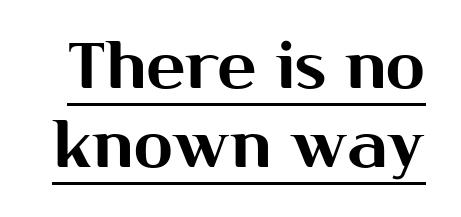
{"serif": "no", "italic": "no", "width": "normal", "stroke_contrast": "medium", "x_height": "medium", "monospaced": "no", "underline": "yes", "line_spacing_ratio": 1.24, "letter_spacing": "normal", "letter_spacing_em": 0.0, "glyph_px": 64}
